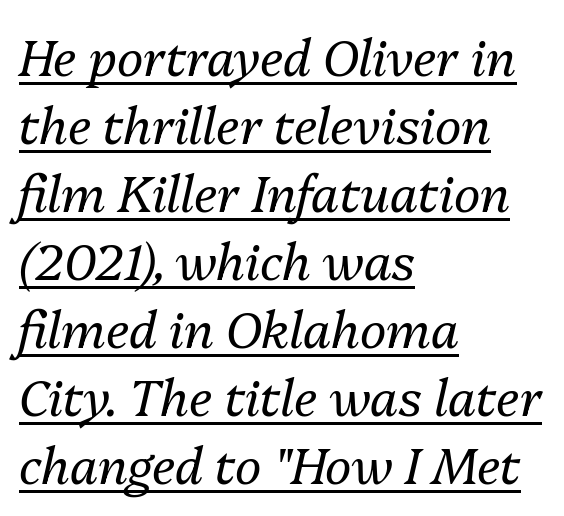
{"italic": "yes", "lean": "right", "slant_degrees": 13, "bold": "no", "weight": "regular", "width": "normal", "stroke_contrast": "medium", "x_height": "medium", "monospaced": "no", "underline": "yes", "align": "left", "line_spacing": "normal", "line_spacing_ratio": 1.36, "letter_spacing": "normal", "letter_spacing_em": 0.0, "glyph_px": 50}
